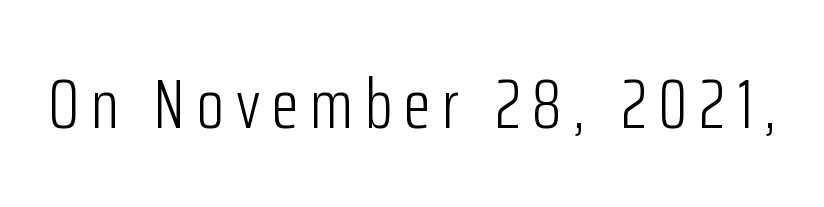
{"serif": "no", "italic": "no", "bold": "no", "weight": "light", "width": "condensed", "stroke_contrast": "low", "x_height": "medium", "monospaced": "no", "underline": "no", "glyph_px": 70}
